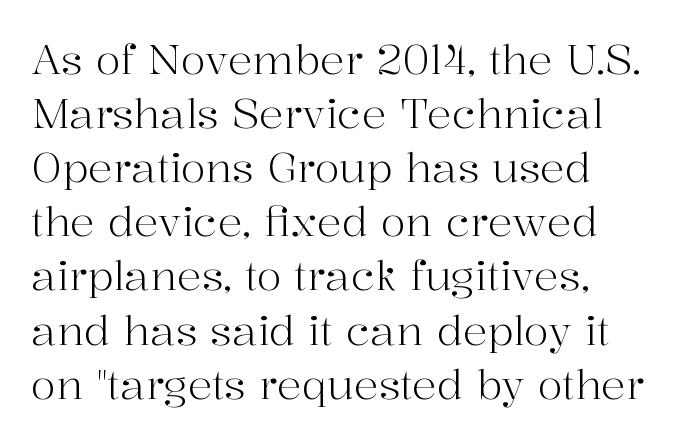
{"serif": "yes", "italic": "no", "bold": "no", "weight": "light", "width": "normal", "stroke_contrast": "high", "x_height": "medium", "monospaced": "no", "underline": "no", "align": "left", "line_spacing": "normal", "line_spacing_ratio": 1.32, "letter_spacing": "normal", "letter_spacing_em": 0.0, "glyph_px": 41}
